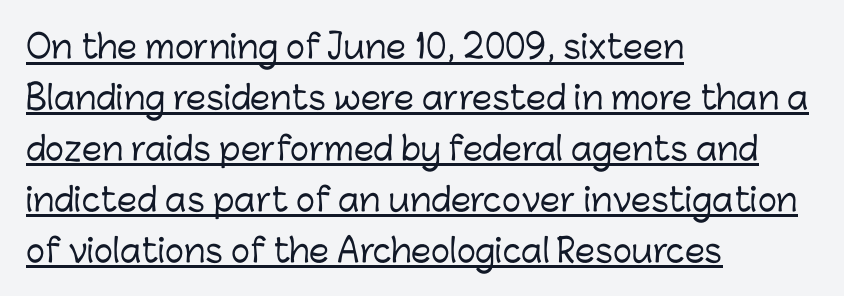
The rendering uses natural spacing where letterforms have individual widths. Designer's note — italics off, roman on. The font family rendered here belongs to the sans-serif group. Evenly set lines give the paragraph a standard silhouette.
